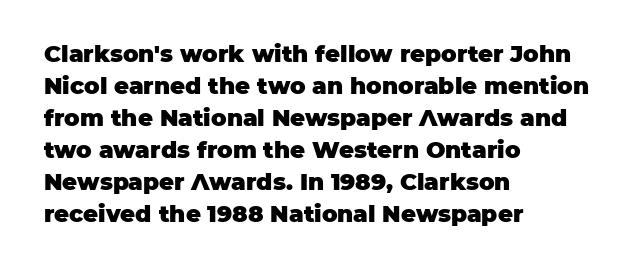
Compared with typical paragraphs, the rows here are spaced about the same. In terms of posture, this sample is upright. You'd pick this weight for a headline — it's a proper bold. Typeset ragged right — the left edge is the straight one.
